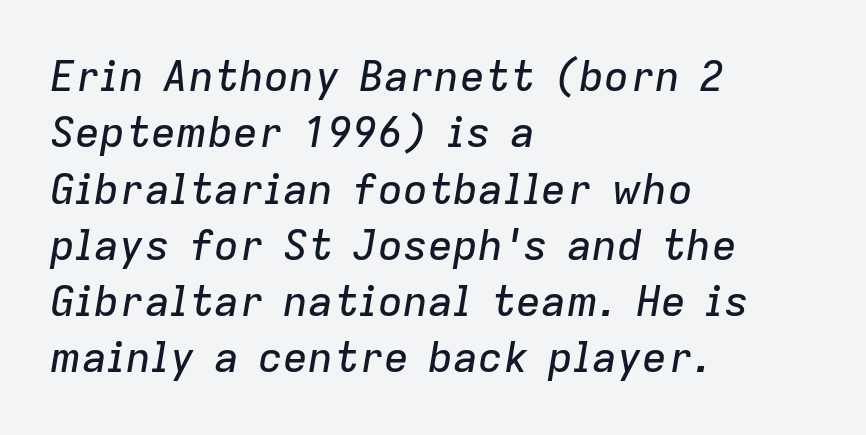
The space beneath each line is pristine and unruled. If you measured baseline to baseline, you'd find a middling distance. A typesetter would call this zero additional tracking. A typesetter would mark this as italic. You could not count columns in this text — the font is proportionally spaced. Line starts are locked; line ends wander.
